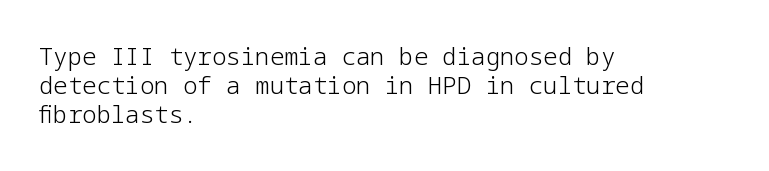
Q: Is the text bold? A: No.
Q: Is the text italic (slanted)? A: No, it is upright.
Q: Is the text underlined? A: No.
Q: How is the paragraph aligned? A: Left-aligned.
Q: Is the spacing between letters normal or unusually wide? A: Normal.
